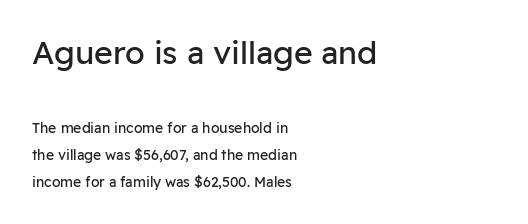
Q: Is the text bold? A: No.
Q: Is the text italic (slanted)? A: No, it is upright.
Q: Is the typeface a serif or a sans-serif typeface? A: Sans-serif.
Q: Is the text underlined? A: No.
Q: How is the paragraph aligned? A: Left-aligned.
Q: Is the spacing between letters normal or unusually wide? A: Normal.
Q: Is the spacing between lines tight, normal or loose? A: Loose.
Q: Which block of text is set in a larger size, the first (top) or the second (bottom)? A: The first (top) one.
Q: Width (condensed, normal, or wide)? A: Normal.
Q: Stroke contrast? A: Low.
Q: x-height? A: Medium.
Q: Monospaced? A: No.
